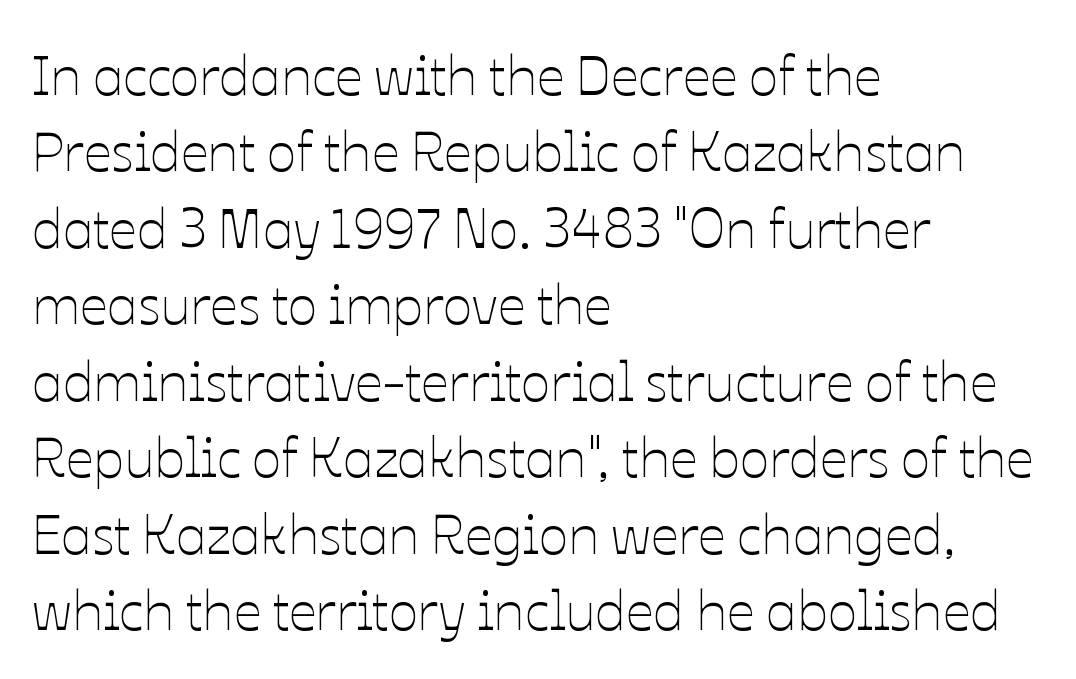
Character widths vary here, with narrow letters taking less room than wide ones. Words appear dense and cohesive because spacing is normal. This rendering uses left alignment, leaving the right contour irregular. Bold? No — there's no thickening of the strokes.
